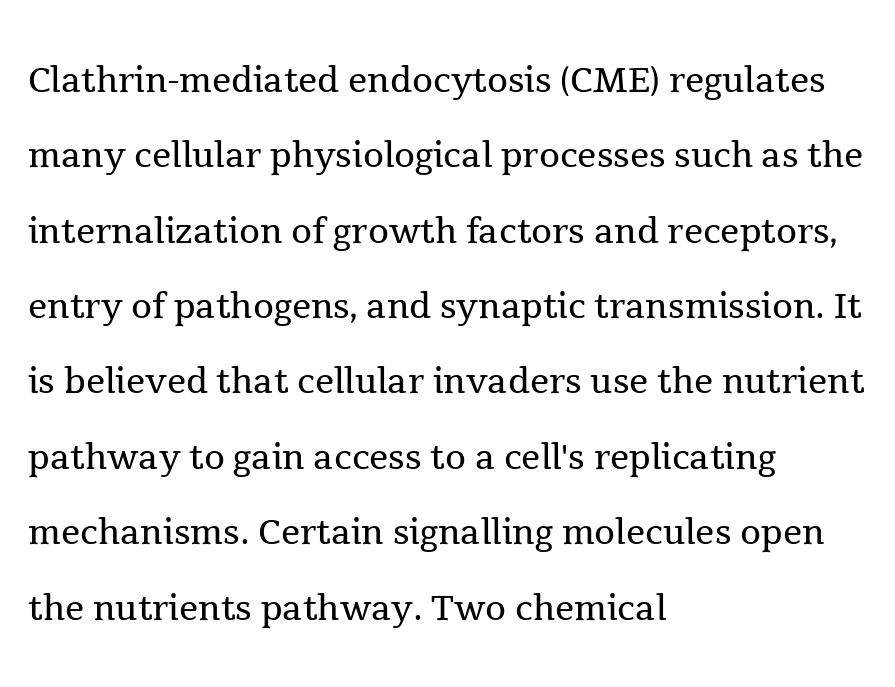
This is not heavy type; no bold has been used. Is there any slant? The stems are plumb. Vertical spacing — default. Typeset ragged right — the left edge is the straight one. Font category for this specimen: serif.
